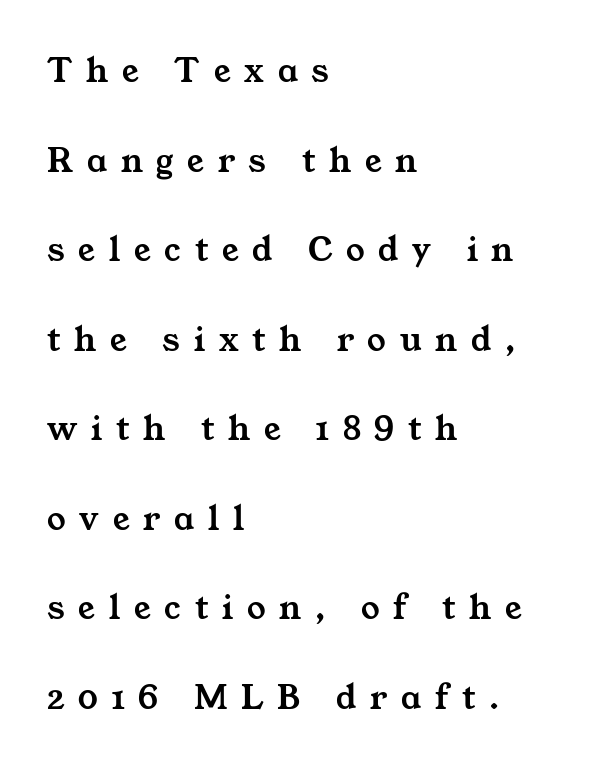
{"serif": "yes", "width": "wide", "stroke_contrast": "medium", "x_height": "medium", "monospaced": "no", "underline": "no", "align": "left", "line_spacing": "loose", "line_spacing_ratio": 2.42, "letter_spacing": "wide", "letter_spacing_em": 0.37, "glyph_px": 37}
